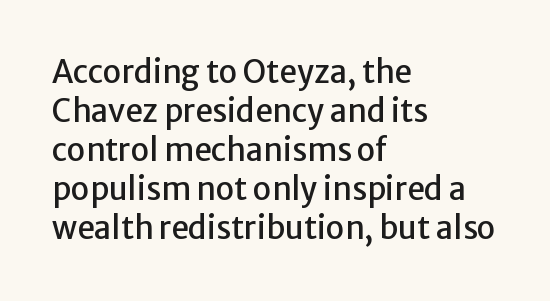
Which margin do the lines hug? The left one — the right edge is uneven. These lines are rendered in a variable-pitch font. Baseline-to-baseline distance is the conventional proportion of letter height. The passage shown is typeset with a sans-serif family. Posture: vertical.
